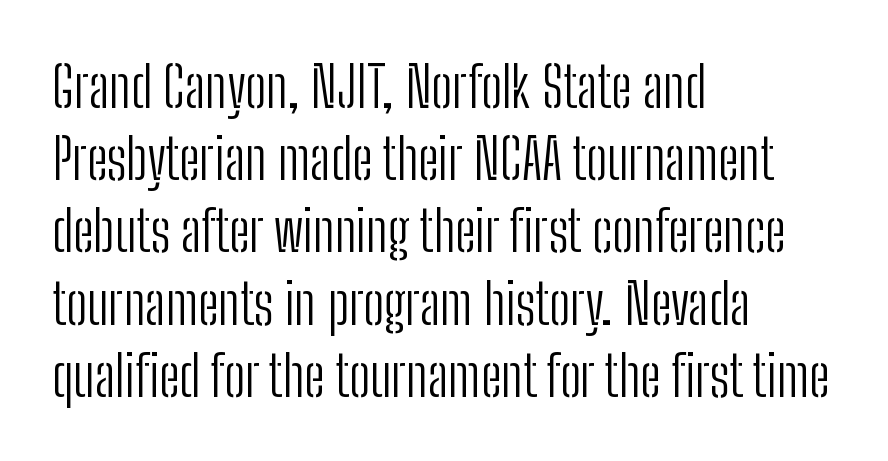
The image shows 56 px light, condensed sans-serif type, upright; set left-aligned, normal line spacing (1.29x), normal letter spacing, not underlined; low stroke contrast and a medium x-height.
